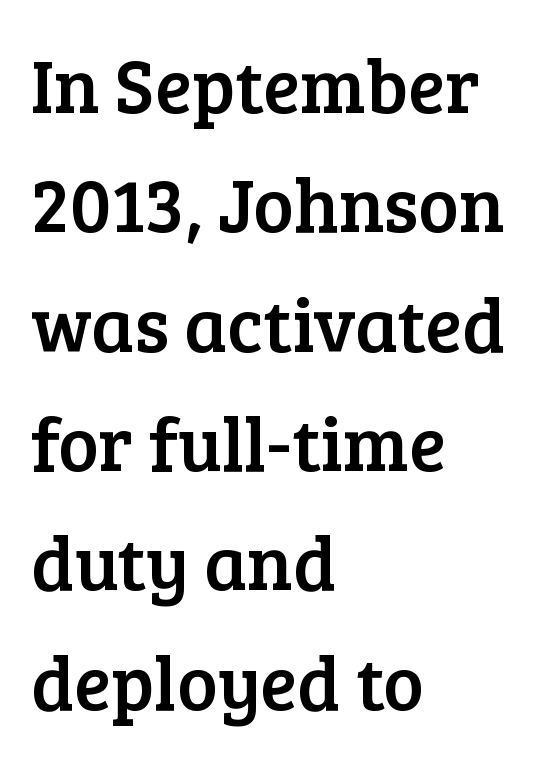
{"serif": "yes", "italic": "no", "width": "normal", "stroke_contrast": "low", "x_height": "medium", "monospaced": "no", "underline": "no", "align": "left", "line_spacing": "normal", "line_spacing_ratio": 1.57, "letter_spacing": "normal", "letter_spacing_em": 0.0, "glyph_px": 76}
